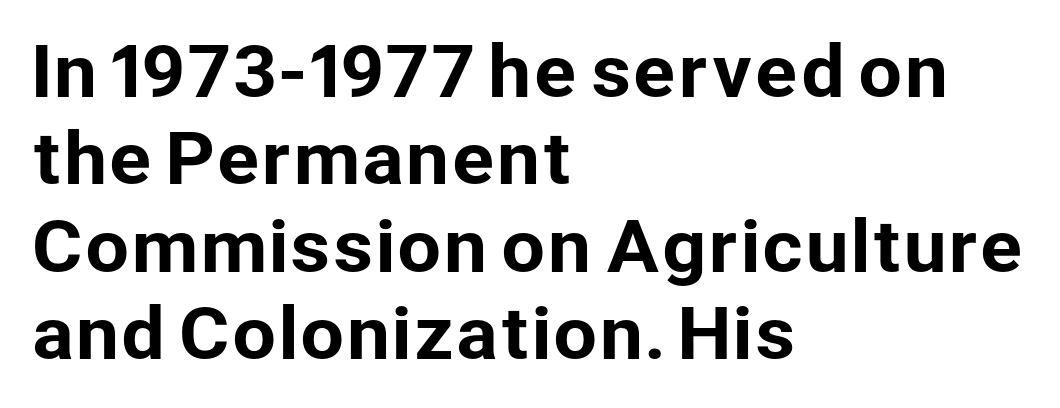
This rendering employs a face without finishing strokes, i.e., a sans-serif. This sample has the flowing, uneven cadence of proportional lettering. Notice how the passage keeps a crisp vertical edge on the left only. The face used here is rendered with its standard letterfit. Just letters on the line, the space beneath them empty. The axis of the letterforms is exactly vertical.
